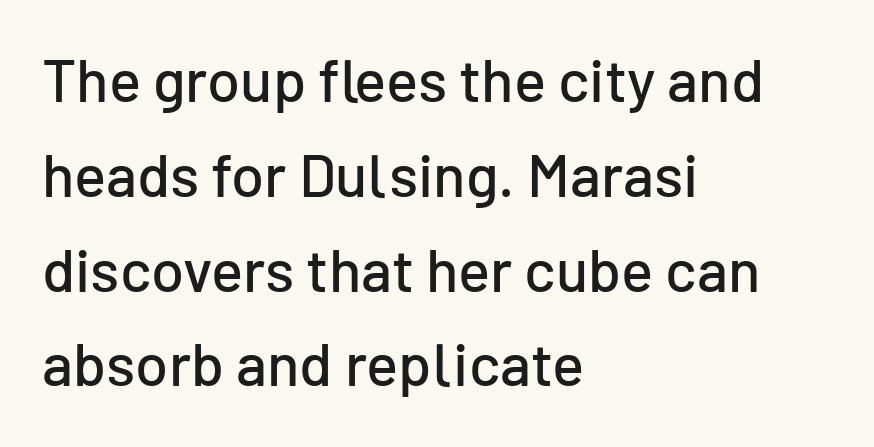
Q: Is the text italic (slanted)? A: No, it is upright.
Q: Is the typeface a serif or a sans-serif typeface? A: Sans-serif.
Q: Is the text underlined? A: No.
Q: How is the paragraph aligned? A: Left-aligned.
Q: Is the spacing between letters normal or unusually wide? A: Normal.
Q: Is the spacing between lines tight, normal or loose? A: Normal.
Q: Width (condensed, normal, or wide)? A: Normal.
Q: Stroke contrast? A: Low.
Q: x-height? A: Medium.
Q: Monospaced? A: No.
